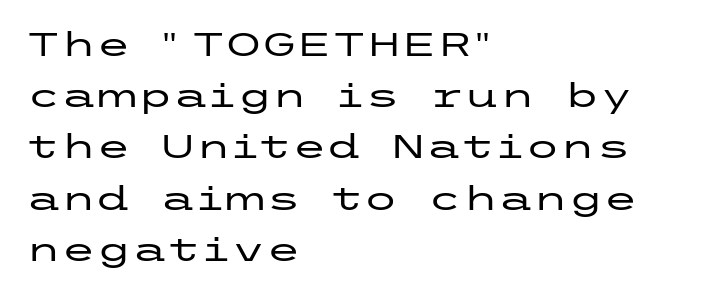
{"serif": "no", "italic": "no", "width": "wide", "stroke_contrast": "low", "x_height": "medium", "underline": "no", "align": "left", "line_spacing": "normal", "line_spacing_ratio": 1.6, "letter_spacing": "normal", "letter_spacing_em": 0.0, "glyph_px": 32}
